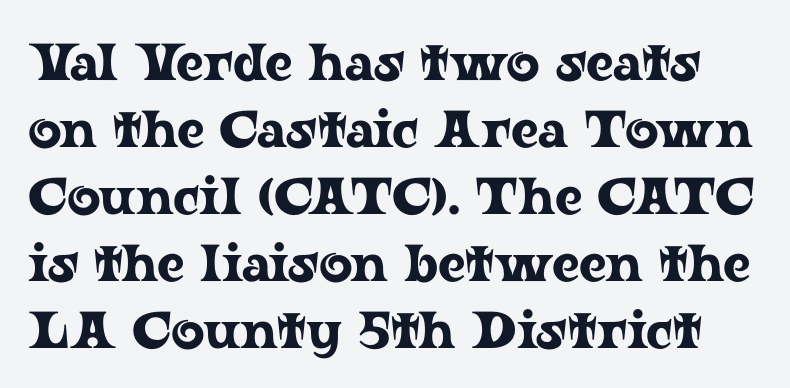
The image shows 52 px wide serif type, upright; set normal line spacing (1.29x), normal letter spacing, not underlined; low stroke contrast and a medium x-height.
